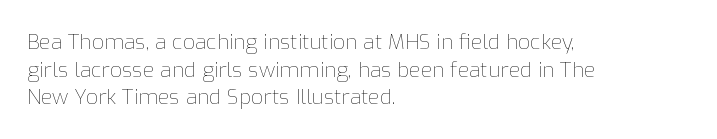
The image shows 21 px text type, upright; set left-aligned, normal line spacing (1.32x), normal letter spacing, not underlined.
